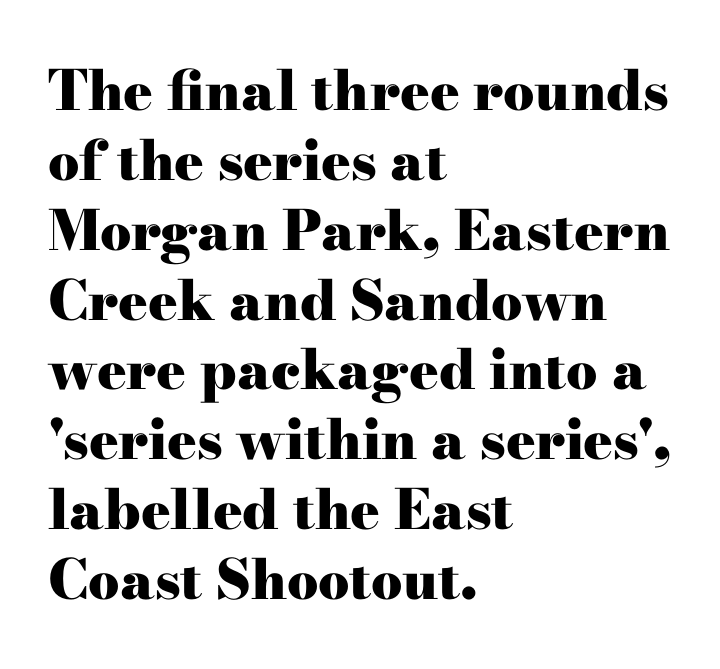
Q: Is the text bold? A: Yes.
Q: Is the text italic (slanted)? A: No, it is upright.
Q: Is the typeface a serif or a sans-serif typeface? A: Serif.
Q: Is the text underlined? A: No.
Q: How is the paragraph aligned? A: Left-aligned.
Q: Is the spacing between letters normal or unusually wide? A: Normal.
Q: Is the spacing between lines tight, normal or loose? A: Normal.
Q: Width (condensed, normal, or wide)? A: Wide.
Q: Stroke contrast? A: High.
Q: x-height? A: Small.
Q: Monospaced? A: No.
